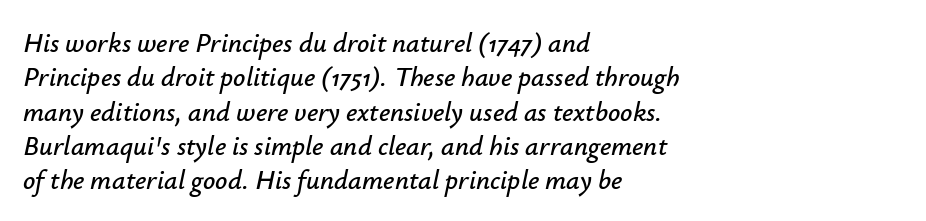
Q: Is the text italic (slanted)? A: Yes, it leans right by about 12 degrees.
Q: Is the text underlined? A: No.
Q: How is the paragraph aligned? A: Left-aligned.
Q: Is the spacing between letters normal or unusually wide? A: Normal.
Q: Is the spacing between lines tight, normal or loose? A: Normal.
